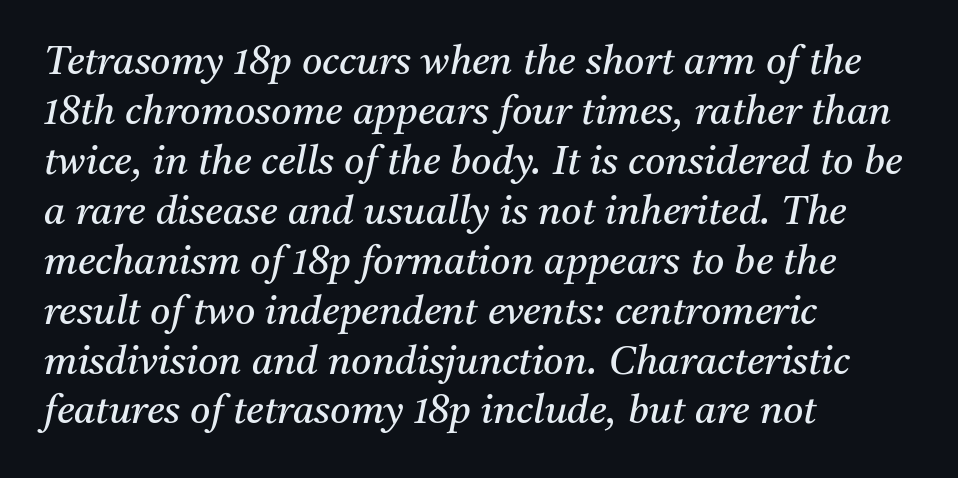
The image shows 39 px regular-weight serif type, italic (leaning right); set left-aligned, normal line spacing (1.28x), normal letter spacing, not underlined; medium stroke contrast and a medium x-height.
